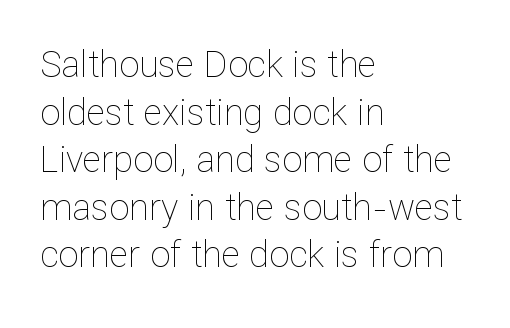
The baseline area is clear. On a weight scale, this lands at 450 or below. Normally led — the rows are evenly, conventionally spaced. Nothing unusual about the tracking: characters are spaced as the font intends.
